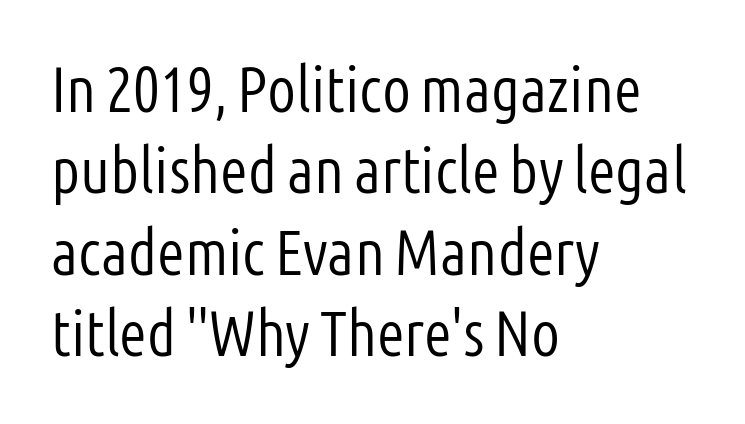
The image shows 64 px light, condensed sans-serif type, upright; set left-aligned, normal line spacing (1.27x), normal letter spacing, not underlined; low stroke contrast and a medium x-height.
